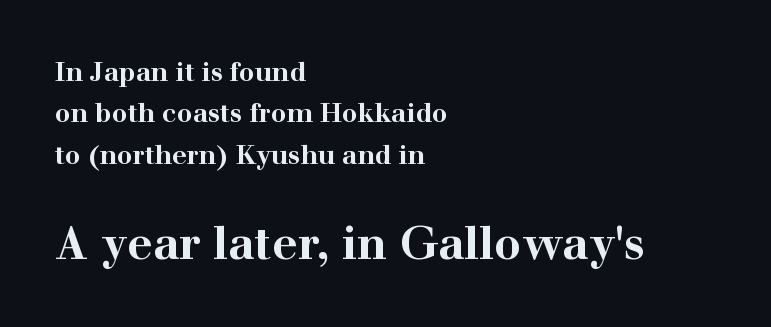
Character widths vary here, with narrow letters taking less room than wide ones. Each row of text sits above clean, open space. Typographic density is high because the face is bold. In terms of letterform style, serifs are clearly present. Upright lettering throughout. Caption: upper text group reduced, lower text group enlarged.
